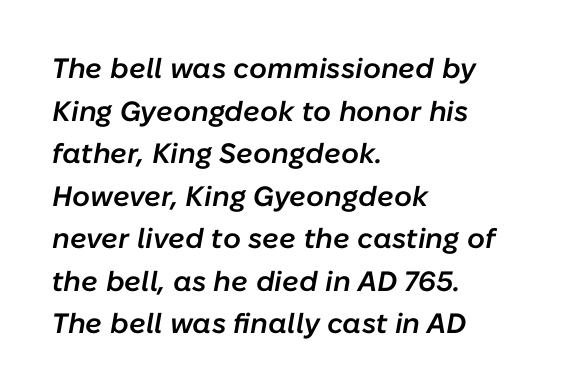
The image shows 28 px semibold type, italic (leaning right); set left-aligned, normal line spacing (1.52x), normal letter spacing, not underlined; low stroke contrast and a medium x-height.
